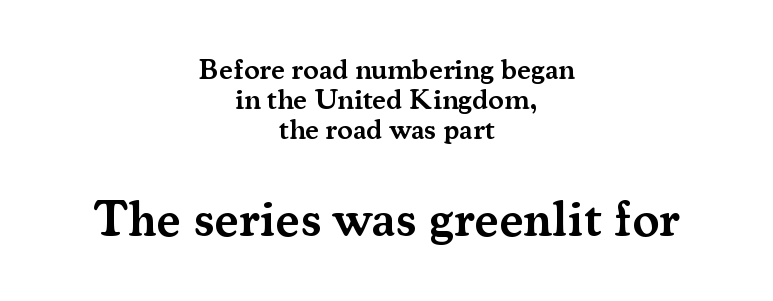
The image shows 51 px semibold serif type, upright; set centered, tight line spacing (1.03x), normal letter spacing, not underlined; the second (bottom) block is 1.76x larger; medium stroke contrast and a small x-height.
